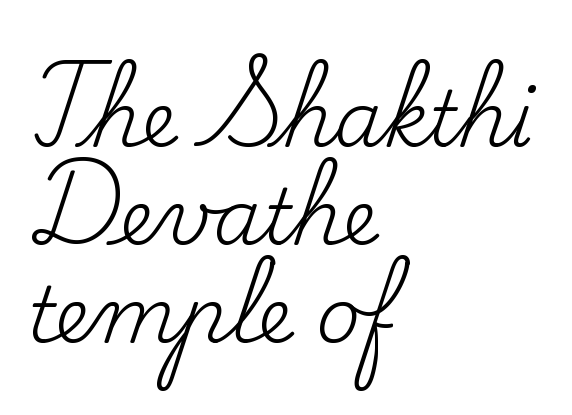
{"serif": "yes", "bold": "no", "weight": "regular", "width": "normal", "stroke_contrast": "low", "x_height": "small", "monospaced": "no", "underline": "no", "align": "left", "line_spacing": "normal", "line_spacing_ratio": 1.27, "letter_spacing": "normal", "letter_spacing_em": 0.0, "glyph_px": 77}
